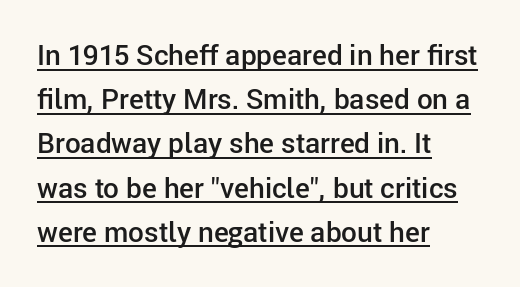
The typesetting leans somewhat heavy: a semibold. Does a line run under the words? Yes, clearly. If you drew a line through each stem, it would be perfectly vertical. Varying glyph widths throughout — classic text-font behaviour. Vertical spacing — default.
